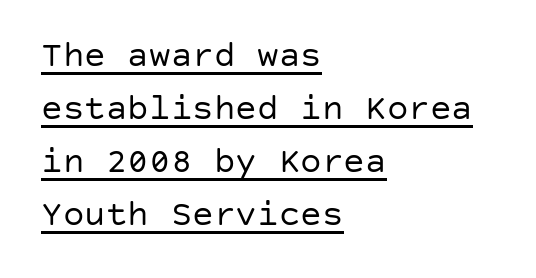
Underlining? Definitely there. The strokes are not fattened; the text isn't bold. Horizontal alignment here is leftward, the default for most running prose. The type sits square on the baseline with zero lean.
